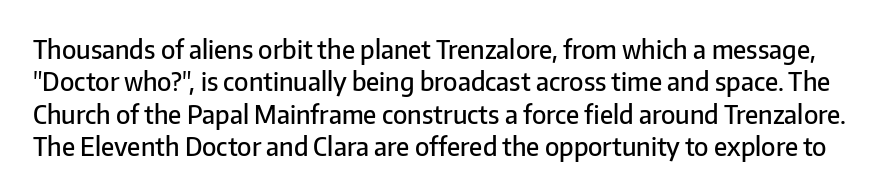
Q: Is the text bold? A: Semi-bold.
Q: Is the text italic (slanted)? A: No, it is upright.
Q: Is the text underlined? A: No.
Q: Is the spacing between letters normal or unusually wide? A: Normal.
Q: Is the spacing between lines tight, normal or loose? A: Normal.
